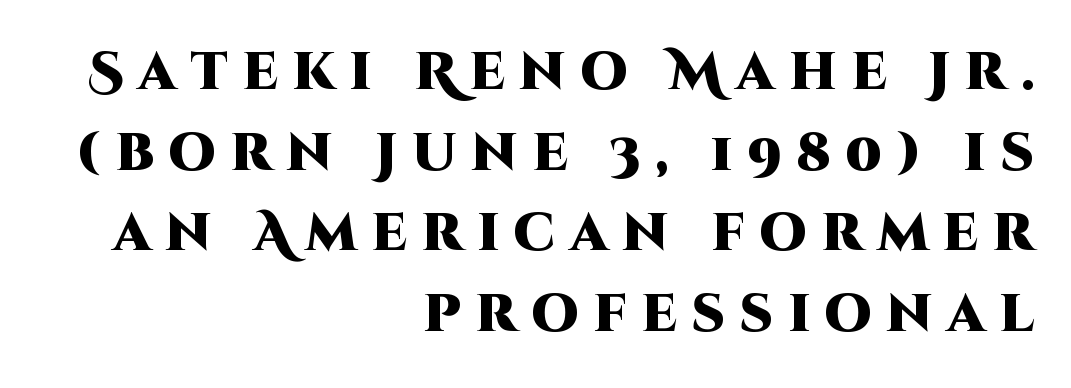
You can tell from the bare stems that sans-serif type was used. Substantial extra tracking has been applied to these lines. Alignment: flush right. The leading is moderate, giving the passage an even texture.
